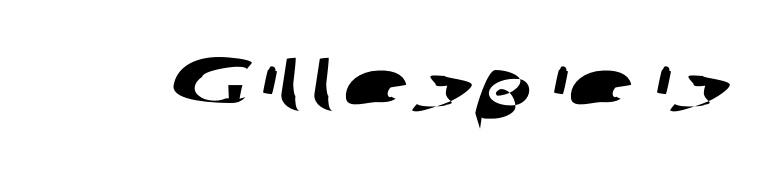
The image shows 80 px wide sans-serif type; set normal letter spacing, not underlined; low stroke contrast and a medium x-height.
